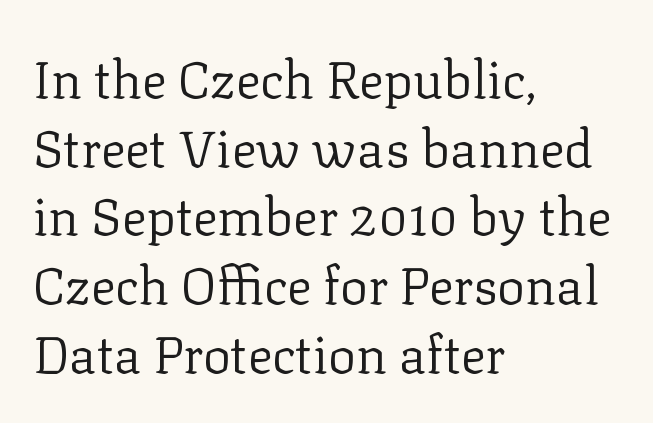
{"serif": "yes", "italic": "no", "bold": "no", "weight": "regular", "width": "normal", "stroke_contrast": "low", "x_height": "medium", "monospaced": "no", "underline": "no", "align": "left", "line_spacing": "normal", "line_spacing_ratio": 1.32, "letter_spacing": "normal", "letter_spacing_em": 0.0, "glyph_px": 52}
